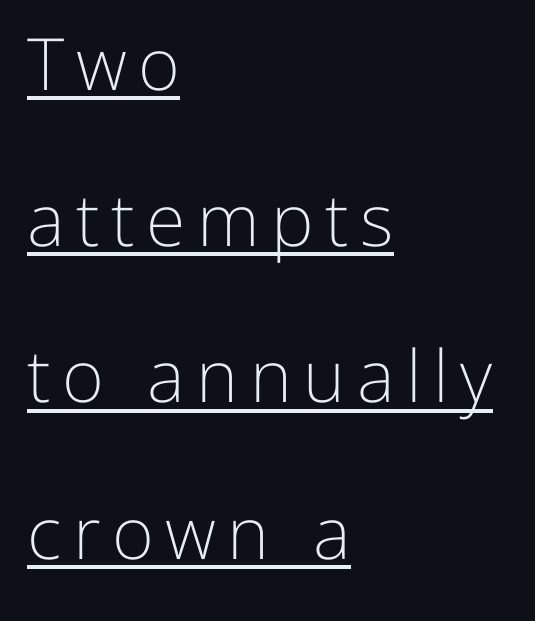
The image shows 72 px light sans-serif type, upright; set left-aligned, loose line spacing (2.17x), underlined; low stroke contrast and a medium x-height.
